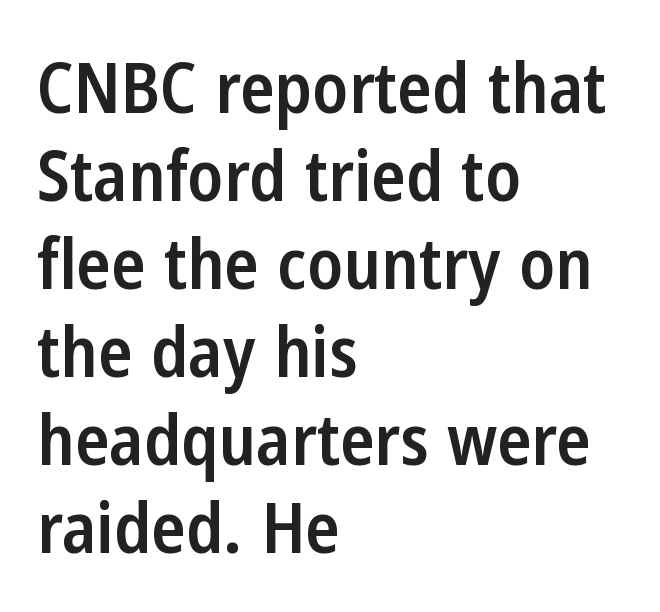
The image shows 71 px semibold, condensed sans-serif type, upright; set left-aligned, line spacing 1.24x, normal letter spacing, not underlined; low stroke contrast and a medium x-height.
